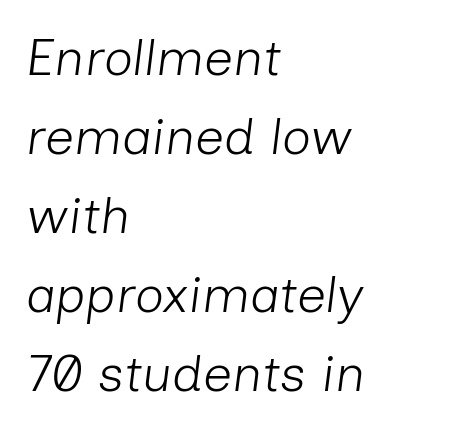
The image shows 51 px light type, italic (leaning right); set left-aligned, normal line spacing (1.55x), normal letter spacing, not underlined; low stroke contrast and a medium x-height.
